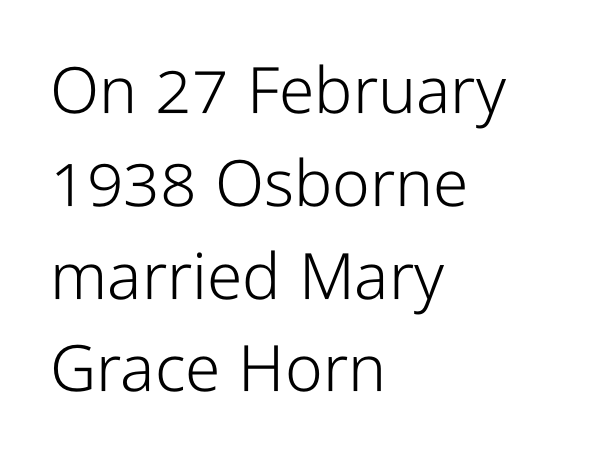
The image shows 64 px light, condensed sans-serif type, upright; set left-aligned, normal line spacing (1.45x), normal letter spacing, not underlined; low stroke contrast and a medium x-height.
